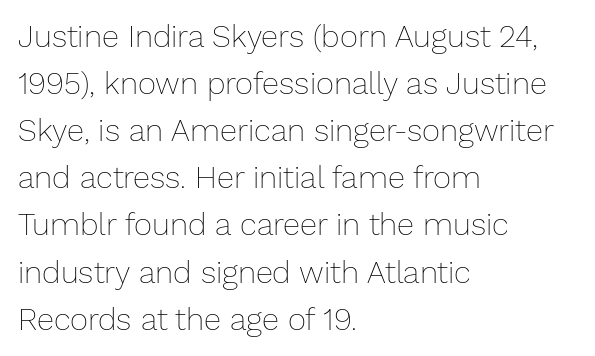
{"italic": "no", "bold": "no", "weight": "thin", "width": "normal", "stroke_contrast": "low", "x_height": "medium", "monospaced": "no", "underline": "no", "align": "left", "line_spacing": "normal", "line_spacing_ratio": 1.52, "letter_spacing": "normal", "letter_spacing_em": 0.0, "glyph_px": 31}
